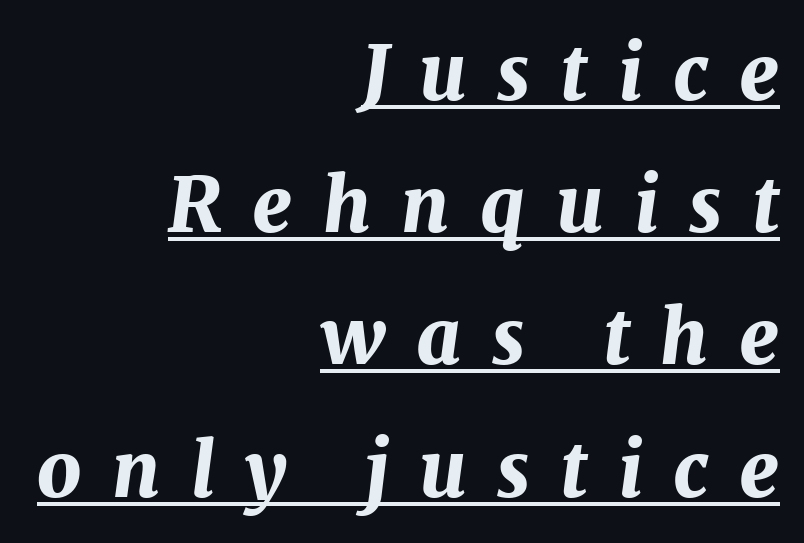
{"italic": "yes", "lean": "right", "slant_degrees": 7, "bold": "yes", "weight": "bold", "width": "normal", "stroke_contrast": "medium", "x_height": "medium", "monospaced": "no", "underline": "yes", "align": "right", "line_spacing_ratio": 1.74, "letter_spacing": "wide", "letter_spacing_em": 0.4, "glyph_px": 76}
